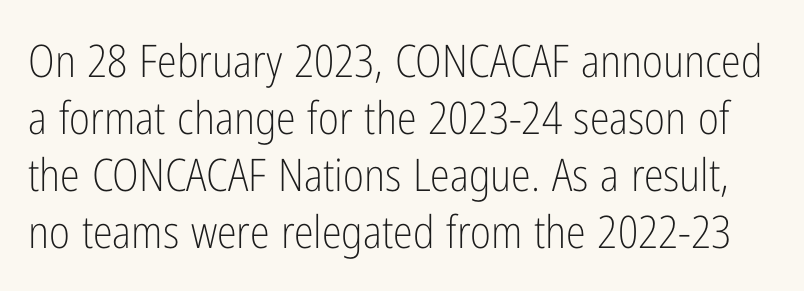
Short note: letters normally spaced. What kind of face is this? One without serifs — a sans. This sample has the flowing, uneven cadence of proportional lettering. The block of text has a typical density, with ordinary space between rows. The area under the type is left untouched. Italic: no, the glyphs are upright roman.
